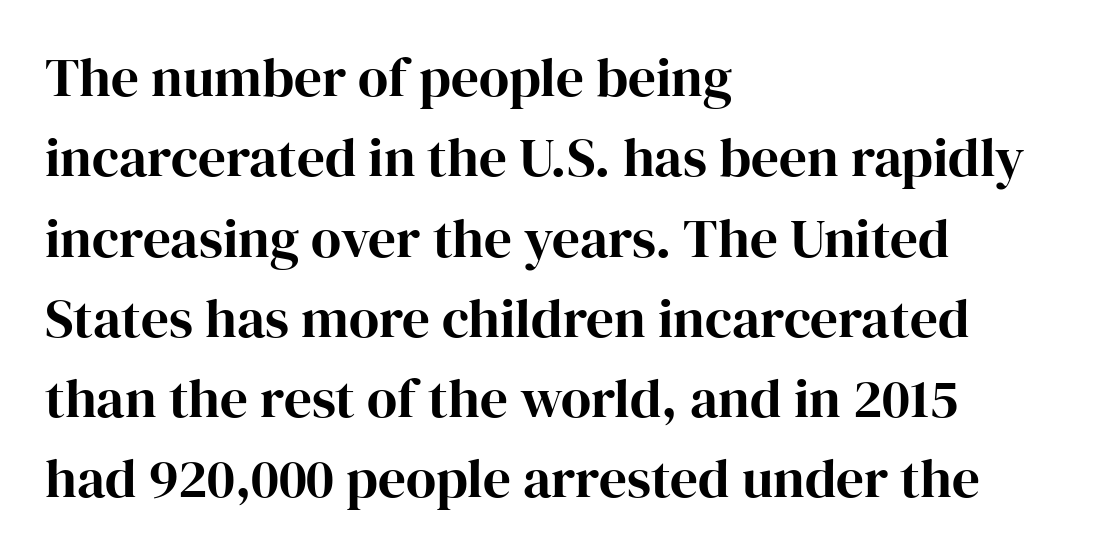
The letters sit at their default tracking, neither squeezed nor spread. Quick note: underline off. Yep, those are serifs on the letters. Note the varied advance widths — an 'i' is clearly narrower than an 'm'. This sample uses an upright cut, with every glyph sitting square on the baseline. Compared with typical paragraphs, the rows here are spaced about the same.
